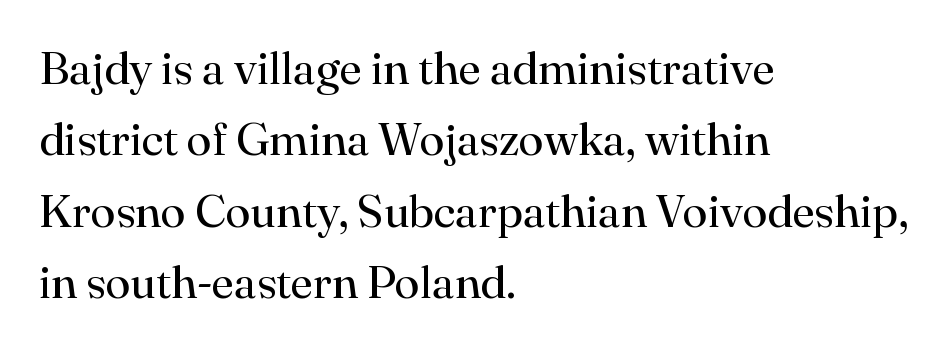
The image shows 46 px regular-weight serif type, upright; set left-aligned, normal line spacing (1.55x), normal letter spacing, not underlined; high stroke contrast and a small x-height.
